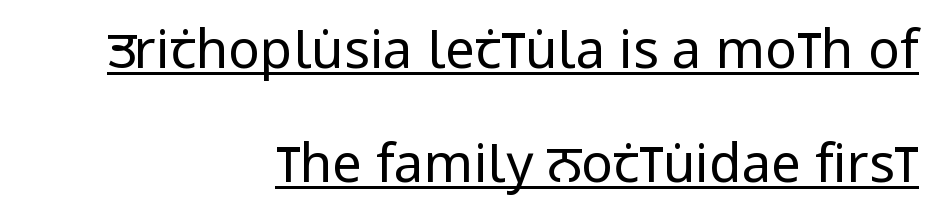
The image shows 53 px regular-weight, condensed sans-serif type, upright; set right-aligned, loose line spacing (2.16x), normal letter spacing, underlined; low stroke contrast and a large x-height.
